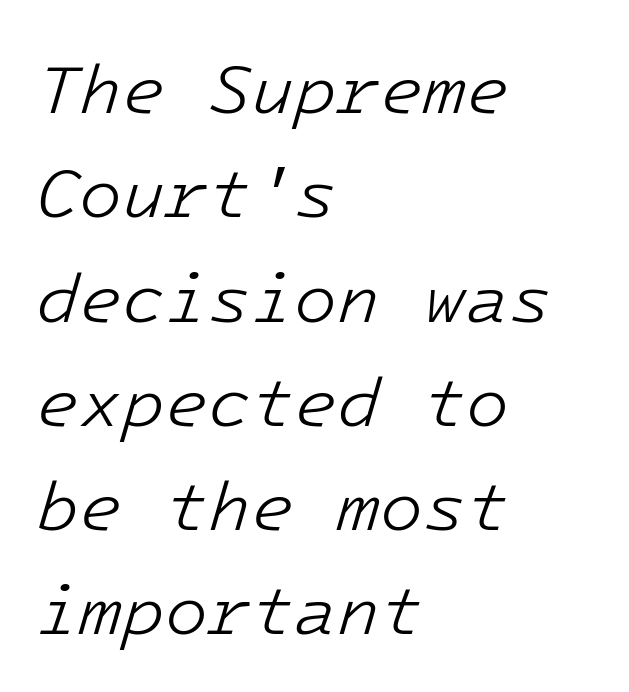
Descenders are the only things crossing below the line. The type is set solid horizontally, with unmodified tracking. Is there much room between lines? A standard amount, neither cramped nor airy. Alignment: flush left. The typeface has the unassuming heft of standard copy or less.
